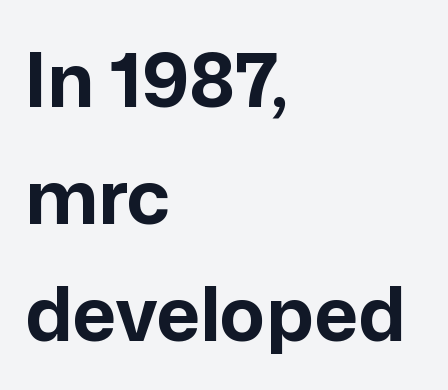
{"serif": "no", "italic": "no", "bold": "yes", "weight": "bold", "width": "normal", "stroke_contrast": "low", "x_height": "medium", "monospaced": "no", "underline": "no", "align": "left", "line_spacing": "normal", "line_spacing_ratio": 1.56, "letter_spacing": "normal", "letter_spacing_em": 0.0, "glyph_px": 75}
